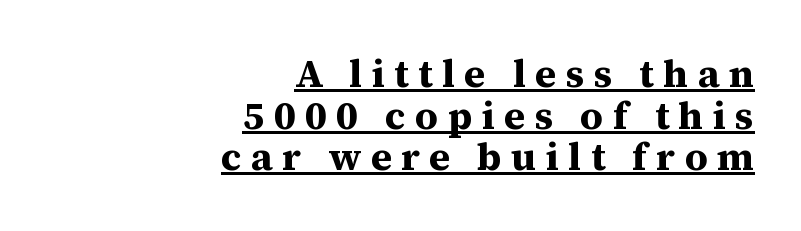
The image shows 39 px bold serif type, upright; set right-aligned, tight line spacing (1.07x), unusually wide letter spacing (+0.24 em), underlined; medium stroke contrast and a medium x-height.
